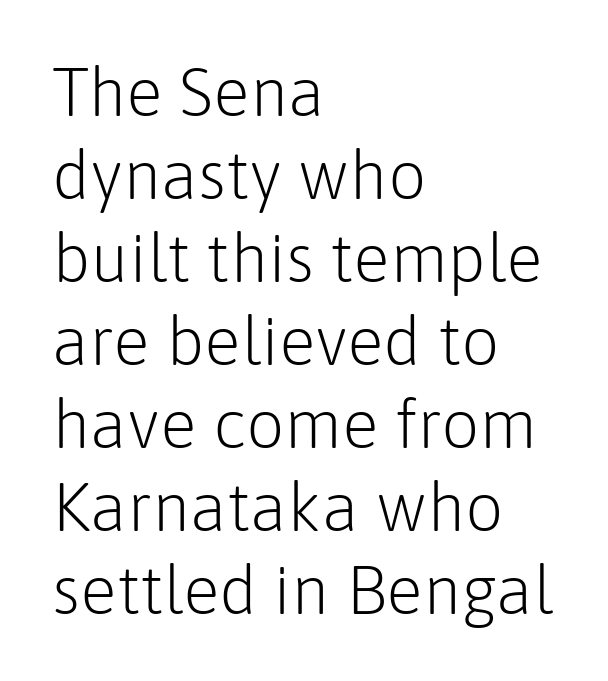
You could not count columns in this text — the font is proportionally spaced. Type without underlining. How are the letters spaced? Ordinarily, with no added tracking. Each line starts at the same left margin while the right side varies. Nothing sits at the stroke ends, so this counts as sans-serif. You can tell it's not italic because the verticals are truly vertical.
